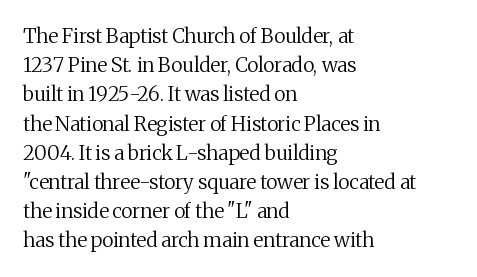
The image shows 20 px text type, upright; set left-aligned, normal line spacing (1.46x), normal letter spacing, not underlined.
